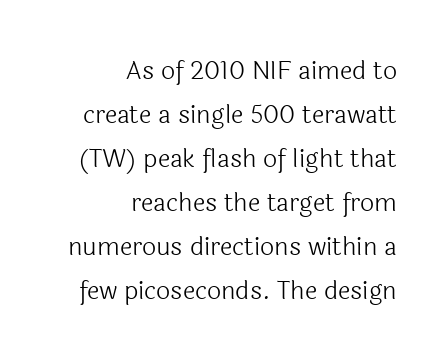
Glyph-to-glyph distance matches everyday printed text. Descenders are the only things crossing below the line. A typesetter would mark this as roman, not italic. The font sits on the lighter half of the weight spectrum, regular included. Where is the straight margin? On the right.
